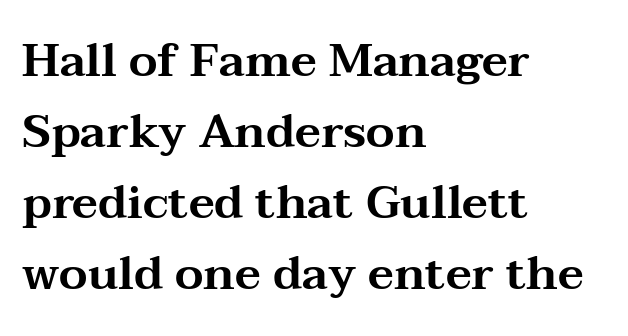
The image shows 46 px wide serif type, upright; set left-aligned, normal line spacing (1.54x), normal letter spacing, not underlined; medium stroke contrast and a medium x-height.
